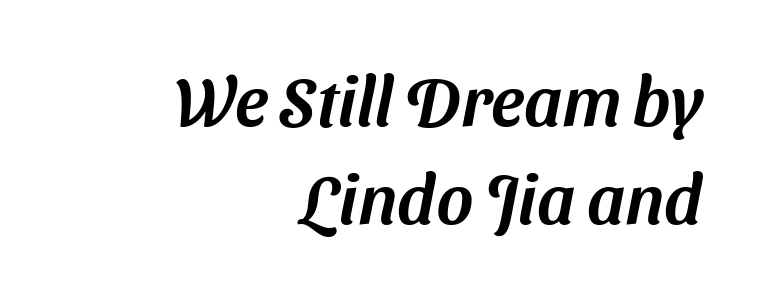
{"serif": "no", "width": "normal", "stroke_contrast": "medium", "x_height": "medium", "monospaced": "no", "underline": "no", "align": "right", "line_spacing": "normal", "line_spacing_ratio": 1.4, "letter_spacing": "normal", "letter_spacing_em": 0.0, "glyph_px": 70}
